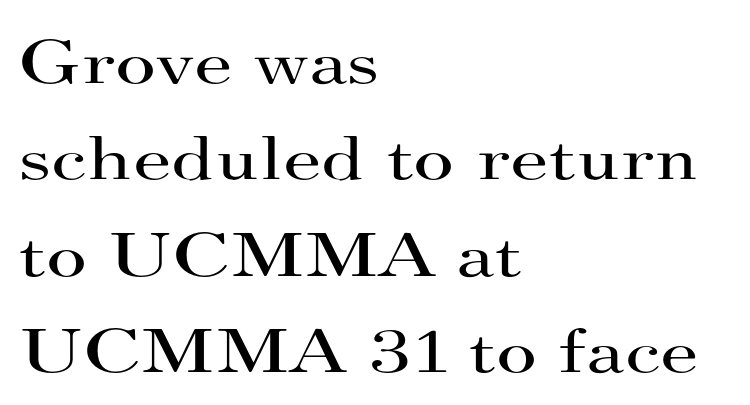
The image shows 63 px regular-weight, wide serif type, upright; set left-aligned, normal line spacing (1.53x), normal letter spacing, not underlined; high stroke contrast and a small x-height.
